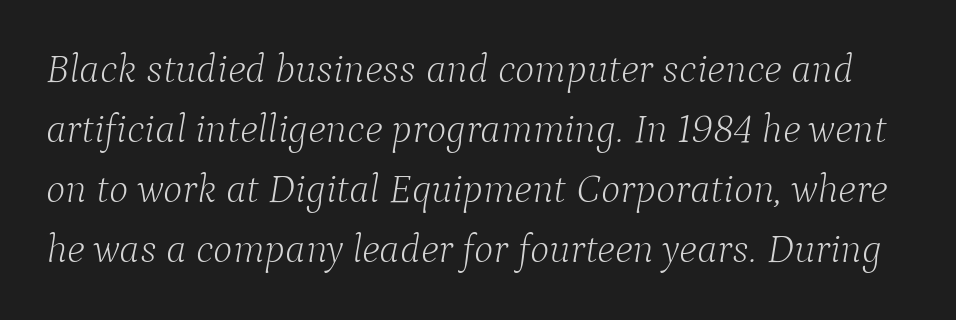
Q: Is the text bold? A: No.
Q: Is the text italic (slanted)? A: Yes, it leans right by about 9 degrees.
Q: Is the typeface a serif or a sans-serif typeface? A: Serif.
Q: Is the text underlined? A: No.
Q: Is the spacing between letters normal or unusually wide? A: Normal.
Q: Is the spacing between lines tight, normal or loose? A: Normal.
Q: Width (condensed, normal, or wide)? A: Normal.
Q: Stroke contrast? A: Low.
Q: x-height? A: Medium.
Q: Monospaced? A: No.
